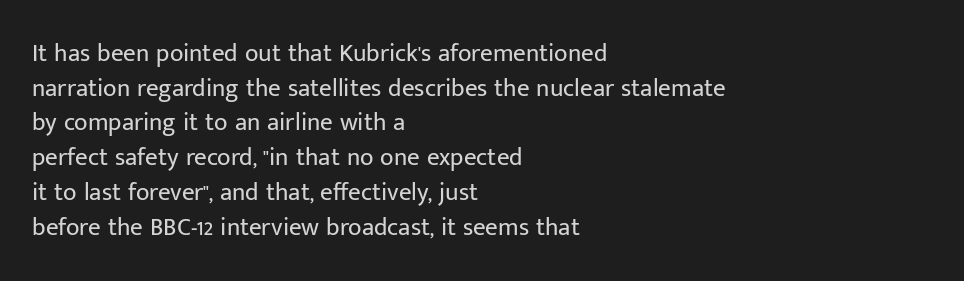
Q: Is the text bold? A: No.
Q: Is the text italic (slanted)? A: No, it is upright.
Q: Is the text underlined? A: No.
Q: How is the paragraph aligned? A: Left-aligned.
Q: Is the spacing between letters normal or unusually wide? A: Normal.
Q: Is the spacing between lines tight, normal or loose? A: Normal.
